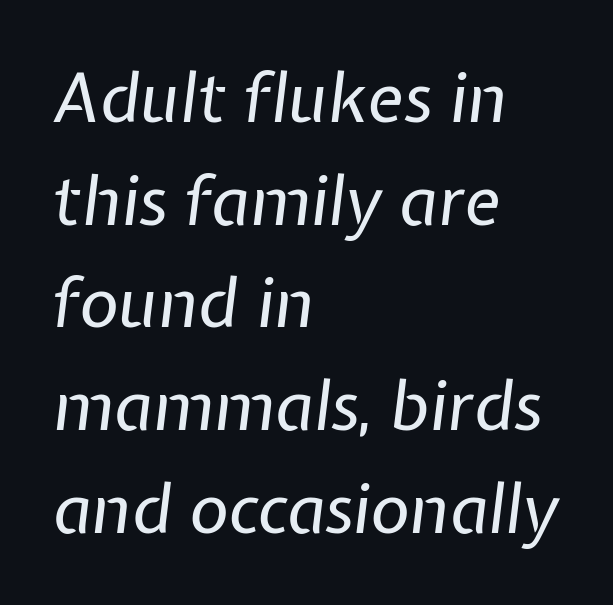
The image shows 68 px regular-weight type, italic (leaning right); set left-aligned, normal line spacing (1.51x), normal letter spacing, not underlined; low stroke contrast and a medium x-height.
